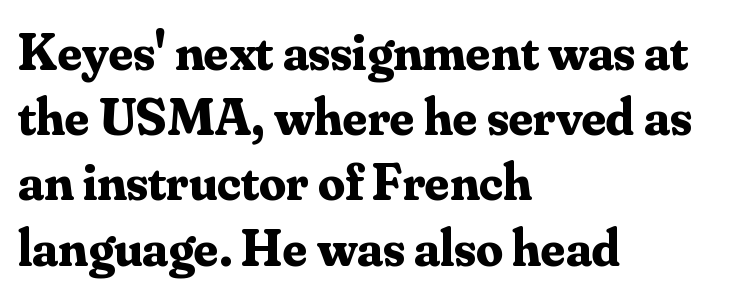
Has an underline been added? It has not. Spacing verdict: proportional, widths tailored to each character. Pretty heavy lettering here — definitely bold. Is the block centered? No — it sits flush against the left margin.
